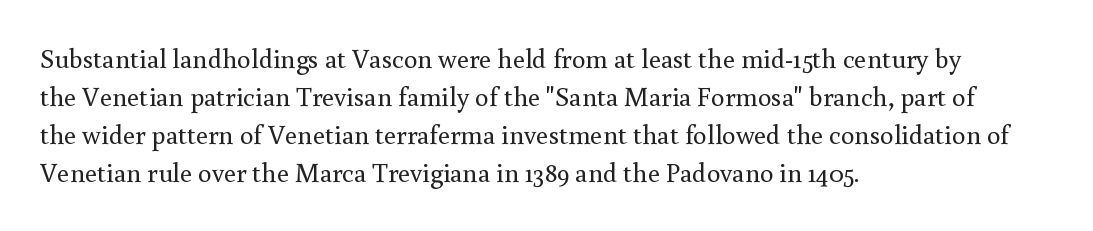
Q: Is the text bold? A: No.
Q: Is the text italic (slanted)? A: No, it is upright.
Q: Is the text underlined? A: No.
Q: How is the paragraph aligned? A: Left-aligned.
Q: Is the spacing between letters normal or unusually wide? A: Normal.
Q: Is the spacing between lines tight, normal or loose? A: Normal.
